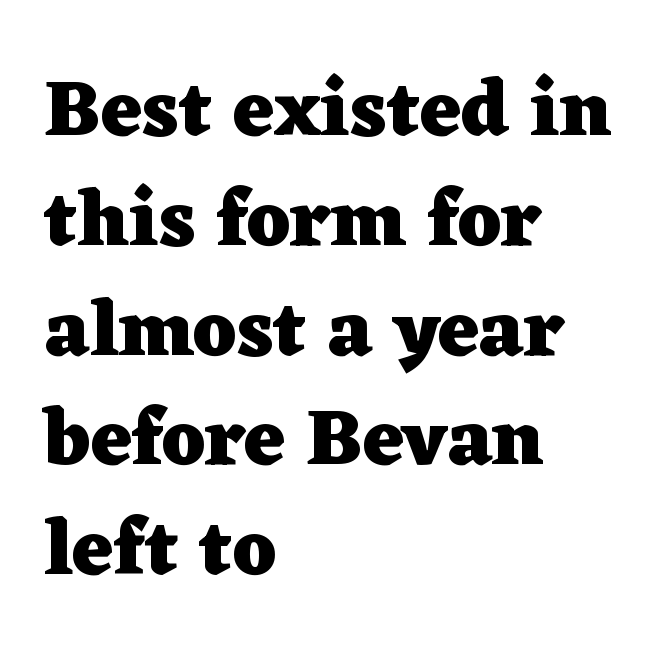
Q: Is the text bold? A: Yes.
Q: Is the text italic (slanted)? A: No, it is upright.
Q: Is the typeface a serif or a sans-serif typeface? A: Serif.
Q: Is the text underlined? A: No.
Q: How is the paragraph aligned? A: Left-aligned.
Q: Is the spacing between letters normal or unusually wide? A: Normal.
Q: Is the spacing between lines tight, normal or loose? A: Normal.
Q: Width (condensed, normal, or wide)? A: Wide.
Q: Stroke contrast? A: Low.
Q: x-height? A: Medium.
Q: Monospaced? A: No.
